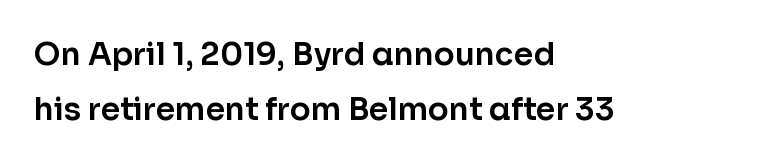
The image shows 31 px sans-serif type, upright; set left-aligned, line spacing 1.79x, normal letter spacing, not underlined; low stroke contrast and a medium x-height.
